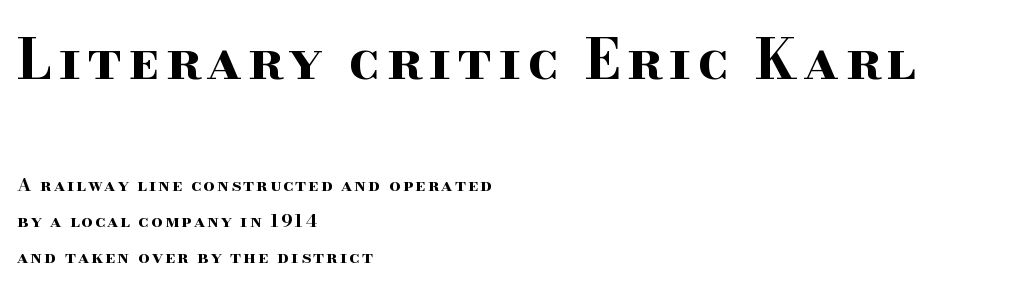
Q: Is the text bold? A: Yes.
Q: Is the text italic (slanted)? A: No, it is upright.
Q: Is the typeface a serif or a sans-serif typeface? A: Serif.
Q: Is the text underlined? A: No.
Q: How is the paragraph aligned? A: Left-aligned.
Q: Is the spacing between lines tight, normal or loose? A: Loose.
Q: Which block of text is set in a larger size, the first (top) or the second (bottom)? A: The first (top) one.
Q: Width (condensed, normal, or wide)? A: Wide.
Q: Stroke contrast? A: High.
Q: x-height? A: Small.
Q: Monospaced? A: No.
